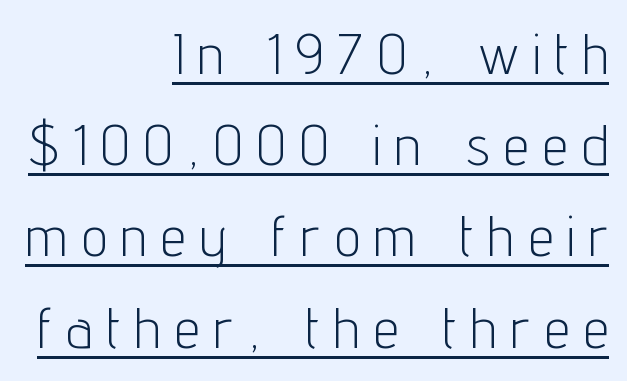
Q: Is the text bold? A: No.
Q: Is the text italic (slanted)? A: No, it is upright.
Q: Is the typeface a serif or a sans-serif typeface? A: Sans-serif.
Q: Is the text underlined? A: Yes.
Q: How is the paragraph aligned? A: Right-aligned.
Q: Is the spacing between letters normal or unusually wide? A: Unusually wide.
Q: Is the spacing between lines tight, normal or loose? A: Normal.
Q: Width (condensed, normal, or wide)? A: Condensed.
Q: Stroke contrast? A: Low.
Q: x-height? A: Medium.
Q: Monospaced? A: No.
